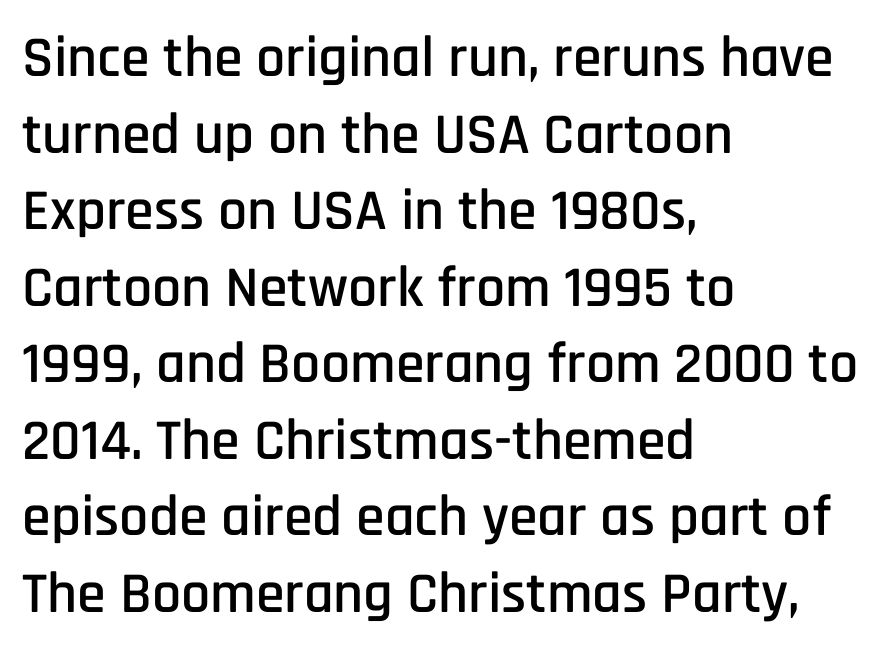
The image shows 58 px condensed sans-serif type, upright; set left-aligned, normal line spacing (1.32x), normal letter spacing, not underlined; low stroke contrast and a large x-height.
